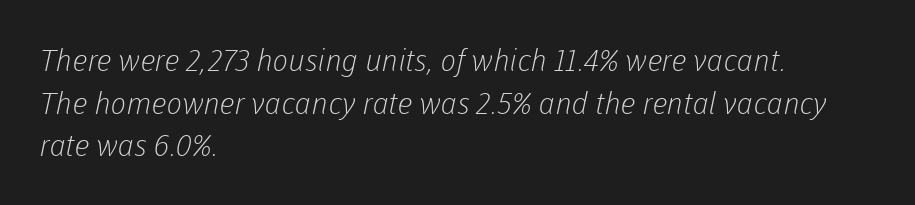
Every row of glyphs begins at an identical x-position on the left. The zone under the glyphs is completely vacant. The lines sit at an ordinary, default distance from one another. Type style note: lacks serifs. The weight tops out at a normal text grade.
